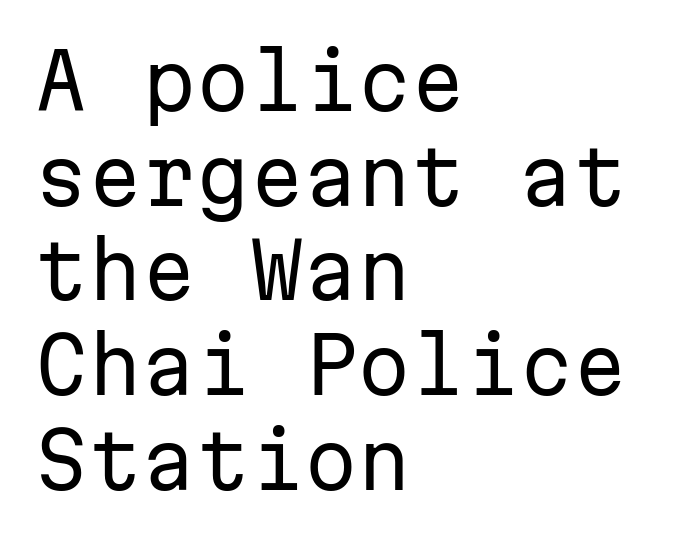
{"serif": "no", "italic": "no", "bold": "no", "weight": "regular", "width": "normal", "stroke_contrast": "low", "x_height": "medium", "monospaced": "yes", "underline": "no", "align": "left", "line_spacing_ratio": 1.23, "letter_spacing": "normal", "letter_spacing_em": 0.0, "glyph_px": 77}
